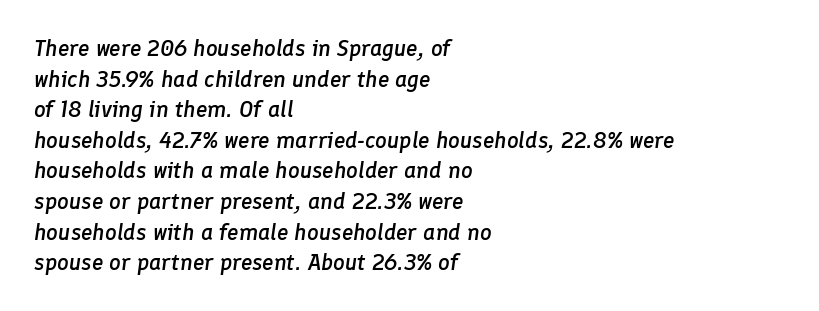
{"italic": "yes", "lean": "right", "slant_degrees": 8, "bold": "semi", "underline": "no", "align": "left", "line_spacing": "normal", "line_spacing_ratio": 1.33, "letter_spacing": "normal", "letter_spacing_em": 0.0, "glyph_px": 23}
